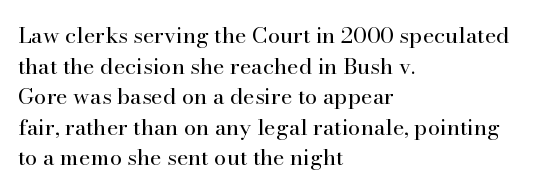
Q: Is the text bold? A: No.
Q: Is the text italic (slanted)? A: No, it is upright.
Q: Is the text underlined? A: No.
Q: How is the paragraph aligned? A: Left-aligned.
Q: Is the spacing between letters normal or unusually wide? A: Normal.
Q: Is the spacing between lines tight, normal or loose? A: Normal.
